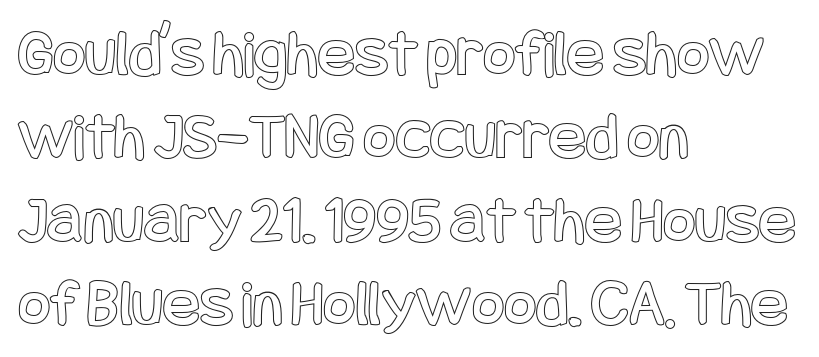
The image shows 69 px condensed type, upright; set left-aligned, line spacing 1.21x, normal letter spacing, not underlined; a large x-height.
